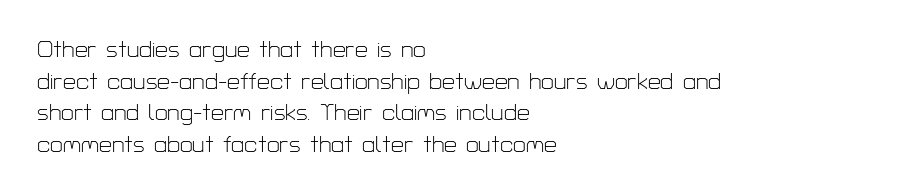
Q: Is the text bold? A: No.
Q: Is the text italic (slanted)? A: No, it is upright.
Q: Is the text underlined? A: No.
Q: How is the paragraph aligned? A: Left-aligned.
Q: Is the spacing between letters normal or unusually wide? A: Normal.
Q: Is the spacing between lines tight, normal or loose? A: Normal.
